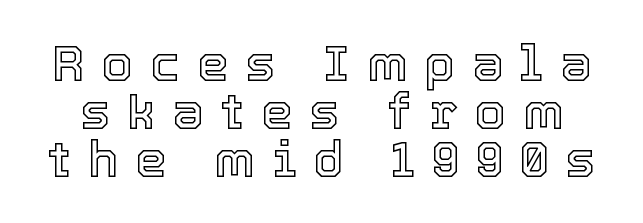
Q: Is the text italic (slanted)? A: No, it is upright.
Q: Is the text underlined? A: No.
Q: Is the spacing between letters normal or unusually wide? A: Unusually wide.
Q: Is the spacing between lines tight, normal or loose? A: Tight.
Q: Width (condensed, normal, or wide)? A: Normal.
Q: x-height? A: Medium.
Q: Monospaced? A: No.
